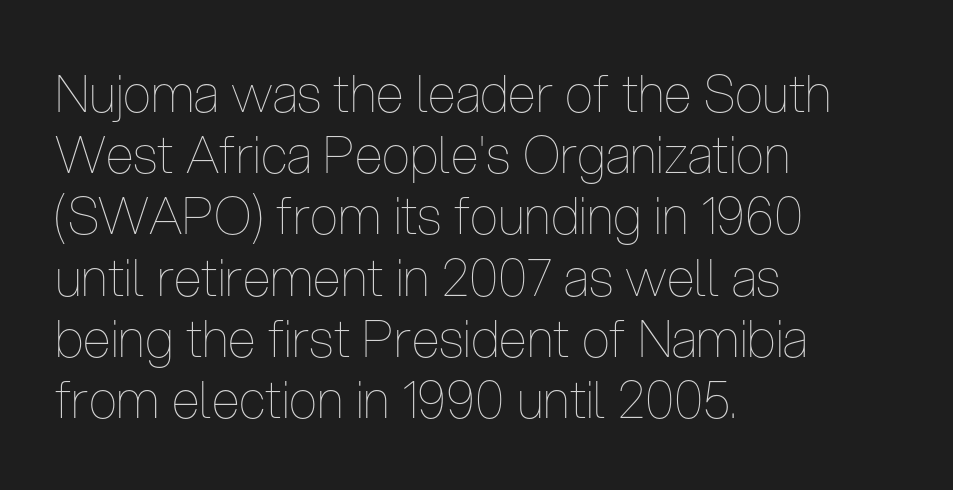
The glyphs are unaccompanied by any horizontal stroke below them. The lettering stays uniformly vertical, giving the passage a roman look. Unbolded letterforms with no extra heft. Think of a printed novel: that variable character pitch is what you see here.
